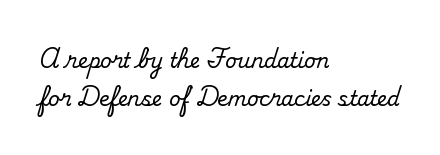
The typesetter chose a ragged-right arrangement here. Each word holds together tightly as a unit, with standard inter-letter gaps. Rule under the text: the space is simply empty.
